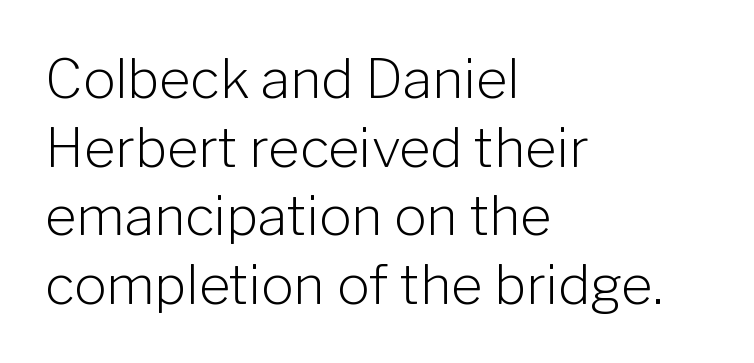
The image shows 54 px light sans-serif type, upright; set left-aligned, normal line spacing (1.27x), normal letter spacing, not underlined; low stroke contrast and a medium x-height.
